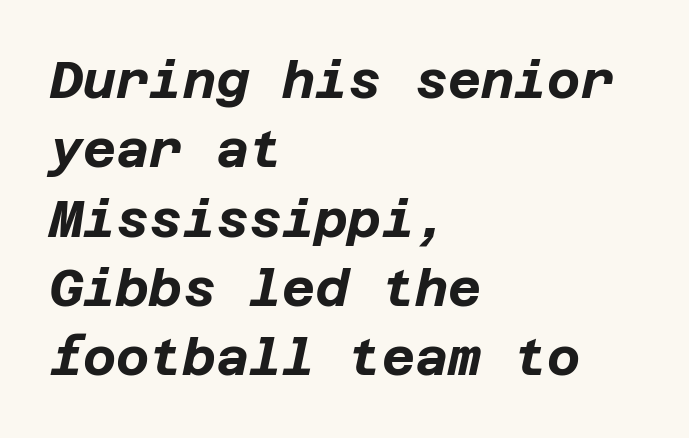
Line spacing here is normal. The sample has been set heavy, in full bold. These lines stack with their left ends in a neat column. How are the letters spaced? Ordinarily, with no added tracking. This is oblique type, the kind used for emphasis or titles.
